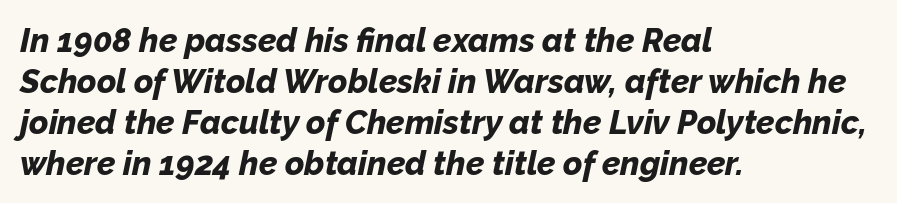
The image shows 33 px bold type, italic (leaning right); set left-aligned, line spacing 1.24x, normal letter spacing, not underlined; low stroke contrast and a medium x-height.
